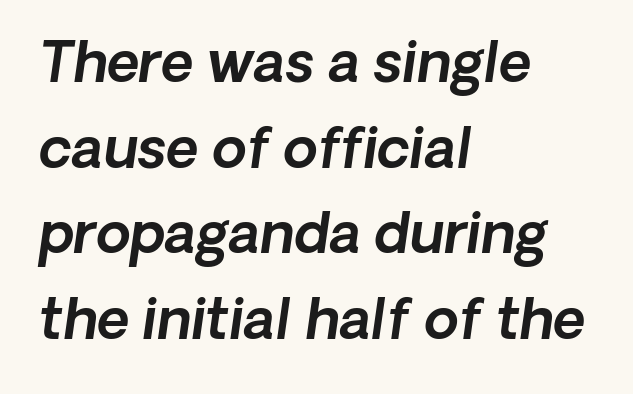
{"serif": "no", "width": "normal", "x_height": "medium", "monospaced": "no", "underline": "no", "align": "left", "line_spacing": "normal", "line_spacing_ratio": 1.53, "letter_spacing": "normal", "letter_spacing_em": 0.0, "glyph_px": 56}
